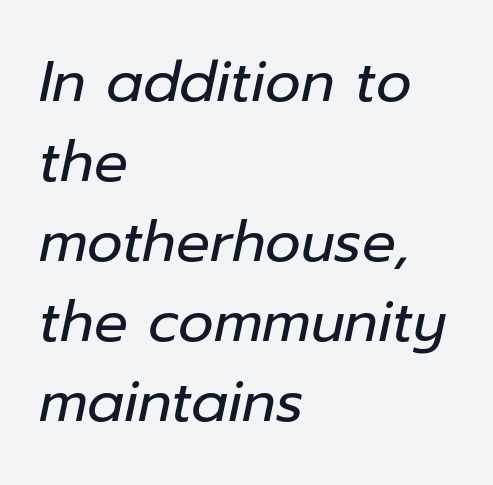
Q: Is the text bold? A: No.
Q: Is the text italic (slanted)? A: Yes, it leans right by about 12 degrees.
Q: Is the text underlined? A: No.
Q: How is the paragraph aligned? A: Left-aligned.
Q: Is the spacing between letters normal or unusually wide? A: Normal.
Q: Is the spacing between lines tight, normal or loose? A: Normal.
Q: Width (condensed, normal, or wide)? A: Normal.
Q: Stroke contrast? A: Low.
Q: x-height? A: Medium.
Q: Monospaced? A: No.
